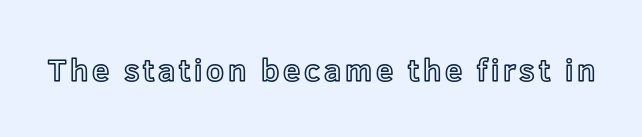
Q: Is the text italic (slanted)? A: No, it is upright.
Q: Is the text underlined? A: No.
Q: Width (condensed, normal, or wide)? A: Normal.
Q: x-height? A: Medium.
Q: Monospaced? A: No.
